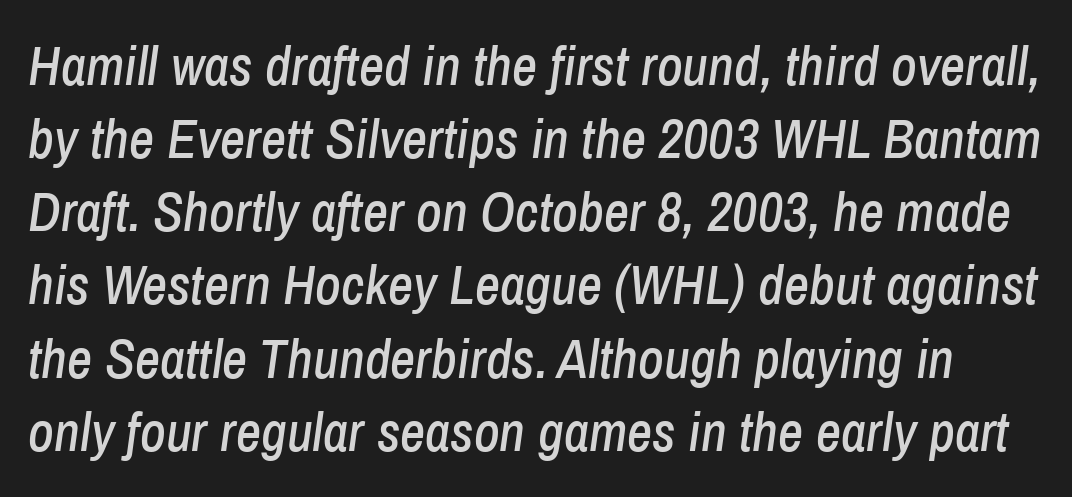
What's the leading like? Ordinary, nothing unusual. Lines of text with bare space underneath. Slanted lettering throughout. The horizontal fit of the characters is conventional and even.
